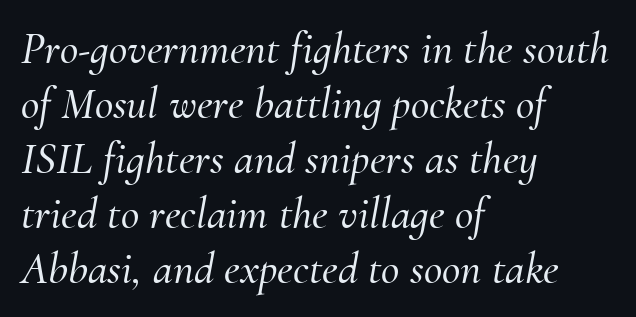
Q: Is the text italic (slanted)? A: Yes, it leans right by about 10 degrees.
Q: Is the typeface a serif or a sans-serif typeface? A: Serif.
Q: Is the text underlined? A: No.
Q: How is the paragraph aligned? A: Left-aligned.
Q: Is the spacing between letters normal or unusually wide? A: Normal.
Q: Width (condensed, normal, or wide)? A: Normal.
Q: Stroke contrast? A: Medium.
Q: x-height? A: Small.
Q: Monospaced? A: No.
